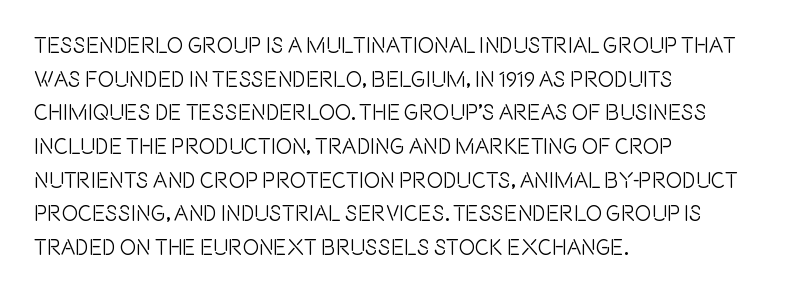
The image shows 22 px text type, upright; set left-aligned, normal line spacing (1.53x), normal letter spacing, not underlined.
